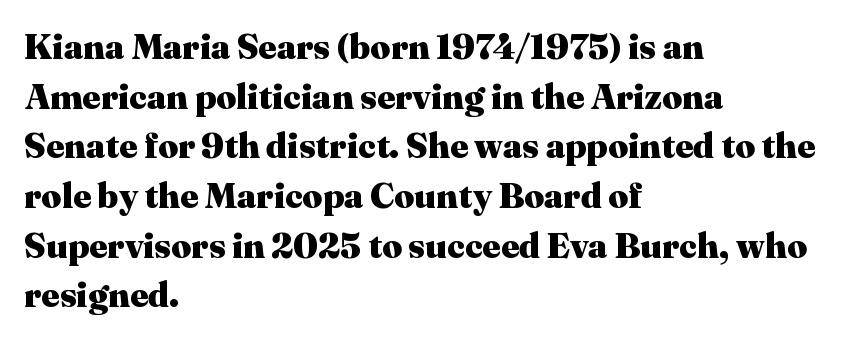
The image shows 35 px heavy serif type, upright; set left-aligned, normal line spacing (1.42x), normal letter spacing, not underlined; medium stroke contrast and a medium x-height.
